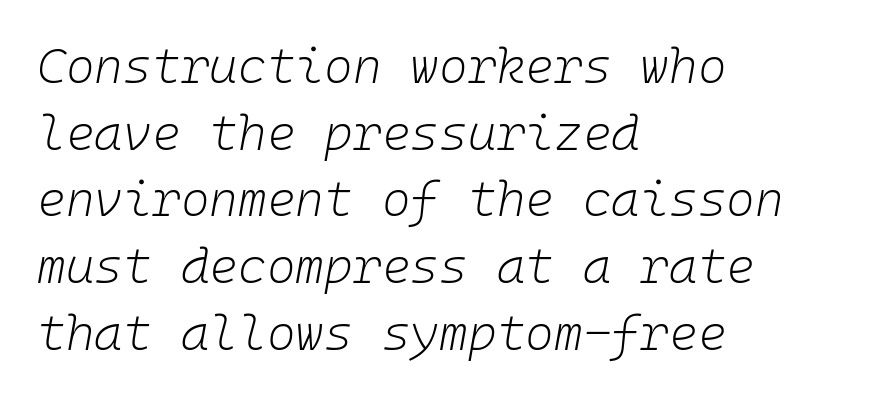
The image shows 49 px light type, italic (leaning right), monospaced; set left-aligned, normal line spacing (1.36x), normal letter spacing, not underlined; low stroke contrast and a medium x-height.
